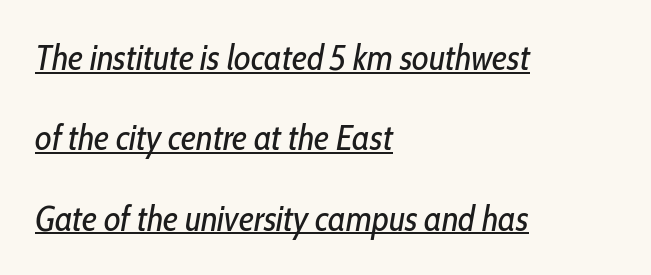
Is there an underline? Yes — a line sits under the letters. Proportional: the letters do not fall into vertical columns. Default kerning and tracking; the words read as compact shapes. Every character sits at an angle, as italics do.
